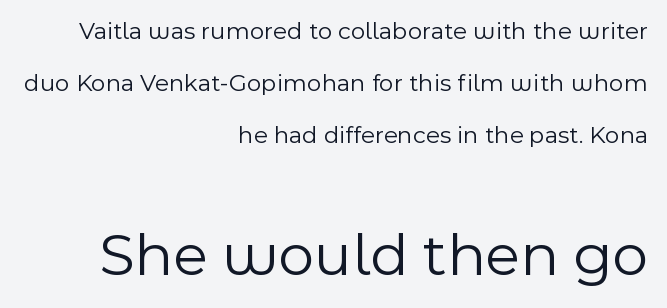
Here the second block reads like a headline and the first like body copy. Think of a printed novel: that variable character pitch is what you see here. Glyph-to-glyph distance matches everyday printed text. Characters remain perfectly vertical along every line. The strokes carry an ordinary text weight at most. To sum up the face: it is a sans, with no serifs.
